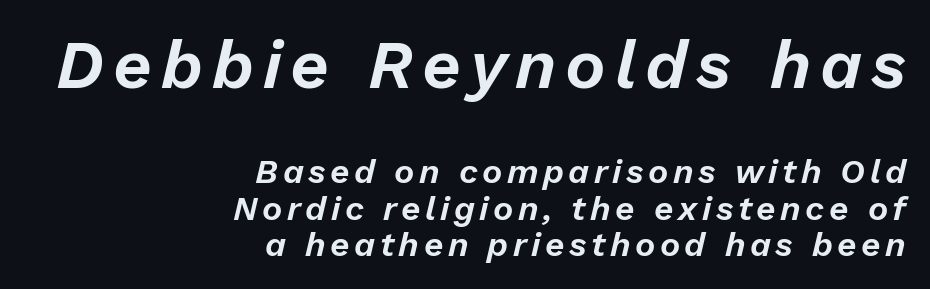
The rendering uses a small line-height, squeezing the rows. The letters advance in unequal steps, a hallmark of proportional type. The earlier block is typeset at a bigger size than the later block. One-word summary of the alignment: right.
